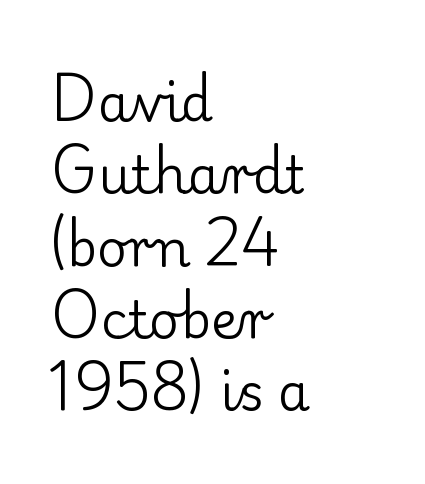
{"serif": "yes", "italic": "no", "bold": "no", "weight": "regular", "width": "normal", "stroke_contrast": "low", "x_height": "small", "monospaced": "no", "underline": "no", "align": "left", "line_spacing": "normal", "line_spacing_ratio": 1.39, "letter_spacing": "normal", "letter_spacing_em": 0.0, "glyph_px": 52}
